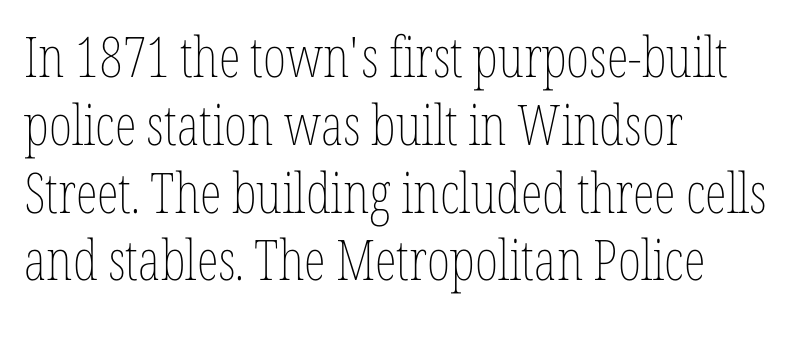
The image shows 56 px thin, condensed type, upright; set left-aligned, line spacing 1.21x, normal letter spacing, not underlined; low stroke contrast and a medium x-height.
